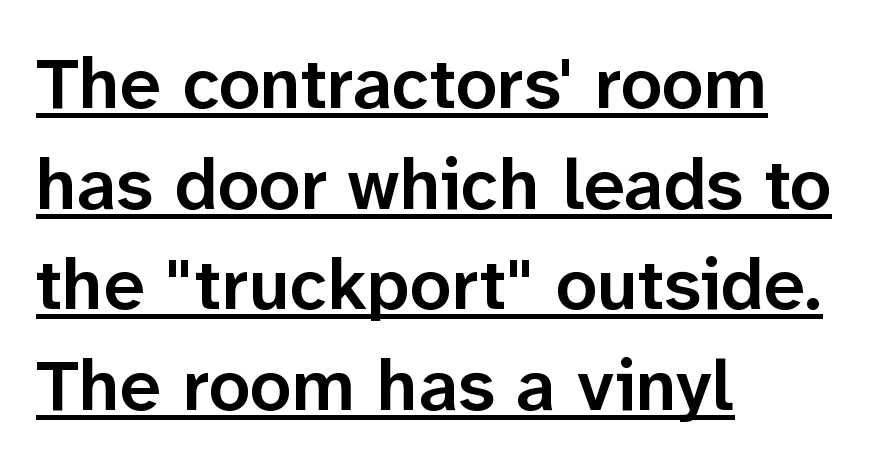
{"serif": "no", "italic": "no", "bold": "semi", "weight": "semibold", "width": "normal", "stroke_contrast": "low", "x_height": "medium", "monospaced": "no", "underline": "yes", "align": "left", "line_spacing": "normal", "line_spacing_ratio": 1.38, "letter_spacing": "normal", "letter_spacing_em": 0.0, "glyph_px": 73}
